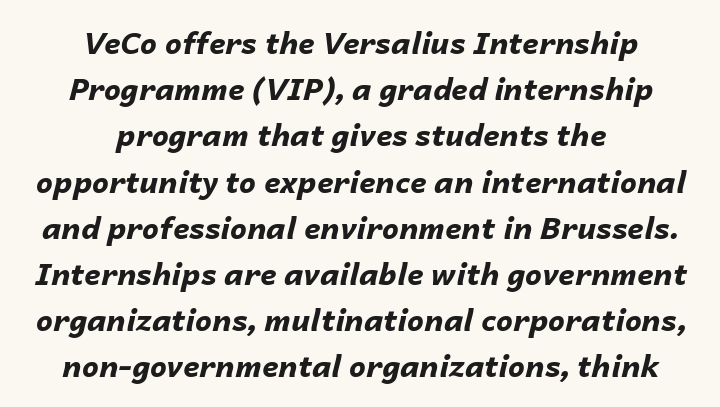
Q: Is the text bold? A: Yes.
Q: Is the text italic (slanted)? A: Yes, it leans right by about 14 degrees.
Q: Is the text underlined? A: No.
Q: How is the paragraph aligned? A: Centered.
Q: Is the spacing between letters normal or unusually wide? A: Normal.
Q: Is the spacing between lines tight, normal or loose? A: Normal.
Q: Width (condensed, normal, or wide)? A: Normal.
Q: Stroke contrast? A: Low.
Q: x-height? A: Medium.
Q: Monospaced? A: No.
